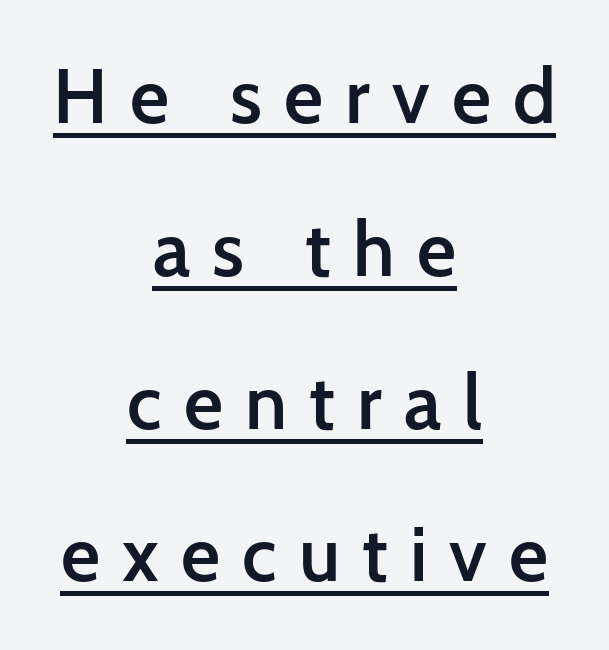
{"serif": "no", "italic": "no", "bold": "semi", "weight": "semibold", "width": "normal", "stroke_contrast": "low", "x_height": "medium", "monospaced": "no", "underline": "yes", "align": "center", "line_spacing": "loose", "line_spacing_ratio": 2.01, "letter_spacing": "wide", "letter_spacing_em": 0.29, "glyph_px": 76}
